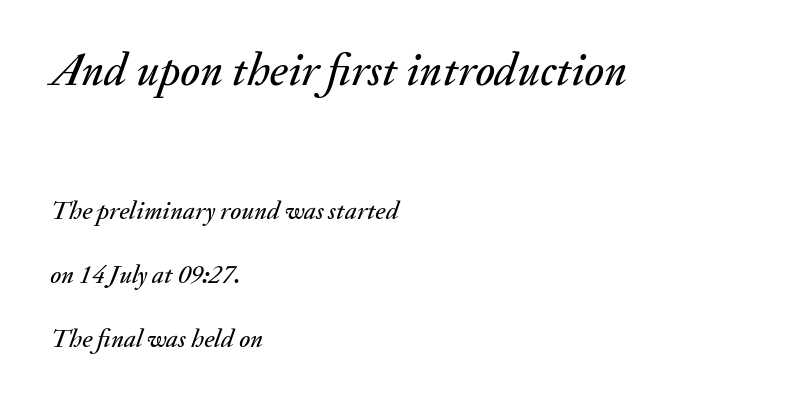
Q: Is the text italic (slanted)? A: Yes, it leans right by about 20 degrees.
Q: Is the text underlined? A: No.
Q: How is the paragraph aligned? A: Left-aligned.
Q: Is the spacing between letters normal or unusually wide? A: Normal.
Q: Is the spacing between lines tight, normal or loose? A: Loose.
Q: Which block of text is set in a larger size, the first (top) or the second (bottom)? A: The first (top) one.
Q: Width (condensed, normal, or wide)? A: Normal.
Q: Stroke contrast? A: Medium.
Q: x-height? A: Small.
Q: Monospaced? A: No.
